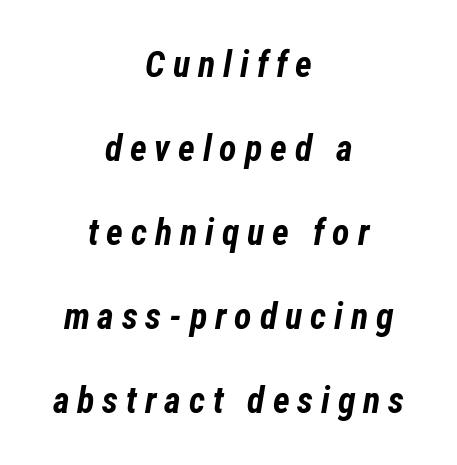
Q: Is the text bold? A: Yes.
Q: Is the text italic (slanted)? A: Yes, it leans right by about 12 degrees.
Q: Is the text underlined? A: No.
Q: How is the paragraph aligned? A: Centered.
Q: Is the spacing between letters normal or unusually wide? A: Unusually wide.
Q: Is the spacing between lines tight, normal or loose? A: Loose.
Q: Width (condensed, normal, or wide)? A: Condensed.
Q: Stroke contrast? A: Low.
Q: x-height? A: Medium.
Q: Monospaced? A: No.
